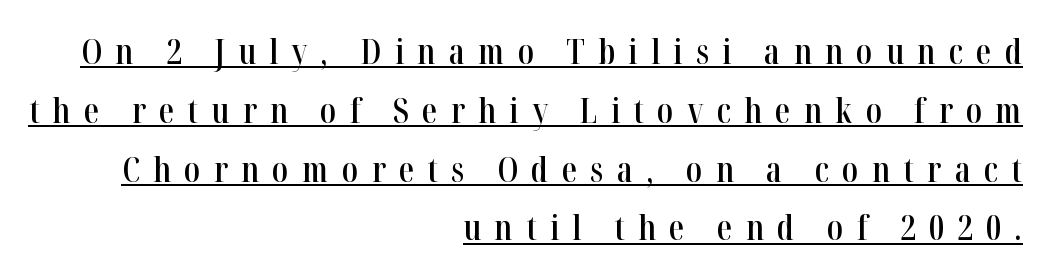
{"serif": "yes", "italic": "no", "bold": "semi", "weight": "semibold", "width": "condensed", "stroke_contrast": "high", "x_height": "medium", "monospaced": "no", "underline": "yes", "align": "right", "line_spacing_ratio": 1.73, "letter_spacing": "wide", "letter_spacing_em": 0.39, "glyph_px": 34}
